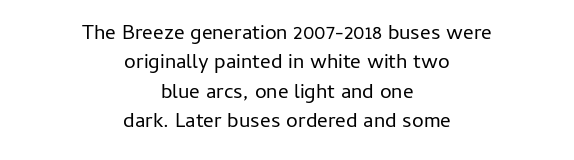
Bold? No — there's no thickening of the strokes. Words float on clear page, feet unadorned. The tracking reads as untouched default to a designer's eye. The letters stand upright; this is a roman face. Interline gaps are of average width in this sample. Reading down the block, each line starts at a different indent, mirrored at its end.
